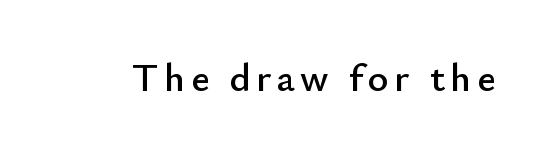
Q: Is the text italic (slanted)? A: No, it is upright.
Q: Is the typeface a serif or a sans-serif typeface? A: Sans-serif.
Q: Is the text underlined? A: No.
Q: Width (condensed, normal, or wide)? A: Normal.
Q: Stroke contrast? A: Low.
Q: x-height? A: Small.
Q: Monospaced? A: No.
